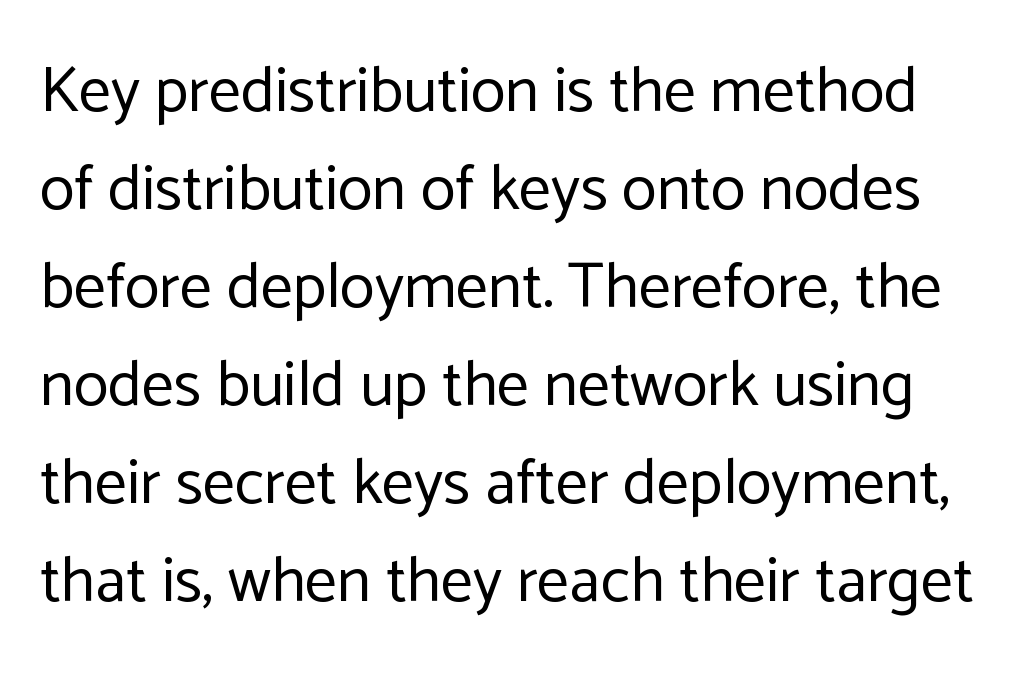
Q: Is the text bold? A: No.
Q: Is the text italic (slanted)? A: No, it is upright.
Q: Is the typeface a serif or a sans-serif typeface? A: Sans-serif.
Q: Is the text underlined? A: No.
Q: Is the spacing between letters normal or unusually wide? A: Normal.
Q: Is the spacing between lines tight, normal or loose? A: Normal.
Q: Width (condensed, normal, or wide)? A: Normal.
Q: Stroke contrast? A: Low.
Q: x-height? A: Medium.
Q: Monospaced? A: No.
